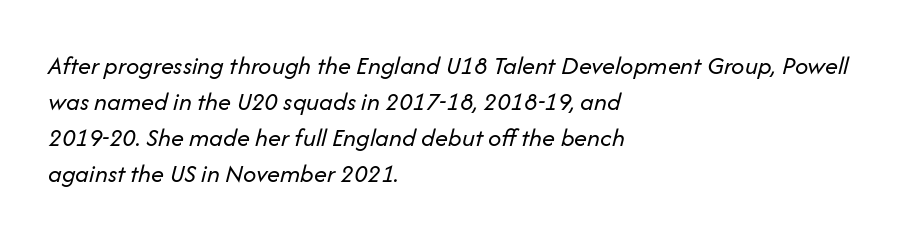
The image shows 26 px text type, italic (leaning right); set left-aligned, normal line spacing (1.38x), normal letter spacing, not underlined.
